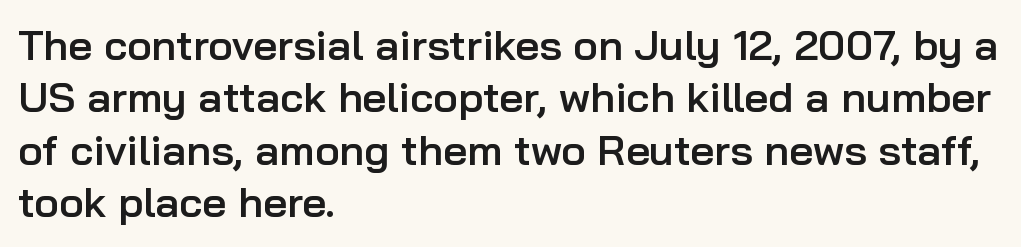
Q: Is the text bold? A: Semi-bold.
Q: Is the text italic (slanted)? A: No, it is upright.
Q: Is the typeface a serif or a sans-serif typeface? A: Sans-serif.
Q: Is the text underlined? A: No.
Q: How is the paragraph aligned? A: Left-aligned.
Q: Is the spacing between letters normal or unusually wide? A: Normal.
Q: Is the spacing between lines tight, normal or loose? A: Normal.
Q: Width (condensed, normal, or wide)? A: Normal.
Q: Stroke contrast? A: Low.
Q: x-height? A: Medium.
Q: Monospaced? A: No.
